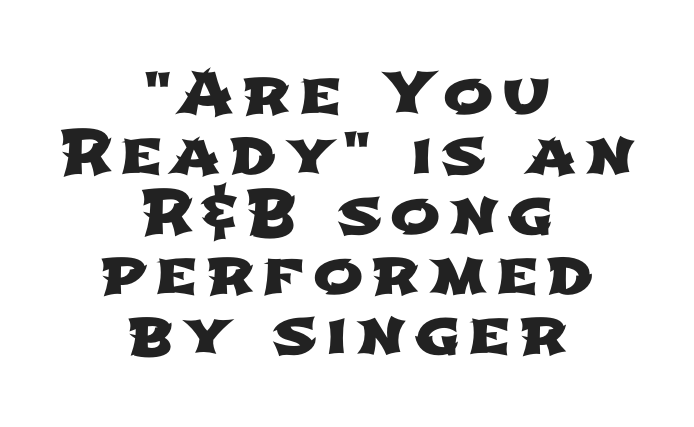
{"serif": "no", "width": "wide", "stroke_contrast": "low", "x_height": "medium", "monospaced": "no", "underline": "no", "align": "center", "line_spacing": "tight", "line_spacing_ratio": 1.0, "glyph_px": 60}
